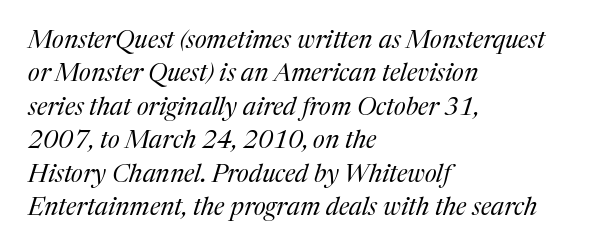
Q: Is the text bold? A: No.
Q: Is the text italic (slanted)? A: Yes, it leans right by about 17 degrees.
Q: Is the text underlined? A: No.
Q: How is the paragraph aligned? A: Left-aligned.
Q: Is the spacing between letters normal or unusually wide? A: Normal.
Q: Is the spacing between lines tight, normal or loose? A: Normal.
